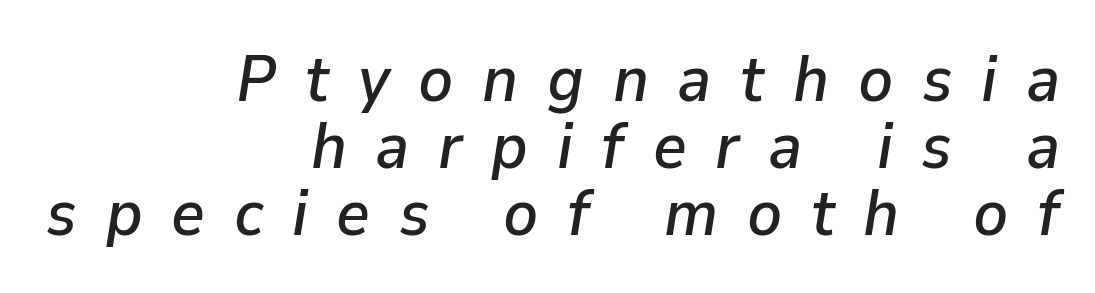
{"italic": "yes", "lean": "right", "slant_degrees": 9, "width": "normal", "stroke_contrast": "low", "x_height": "medium", "monospaced": "no", "underline": "no", "align": "right", "line_spacing": "tight", "line_spacing_ratio": 1.03, "letter_spacing": "wide", "letter_spacing_em": 0.44, "glyph_px": 65}
